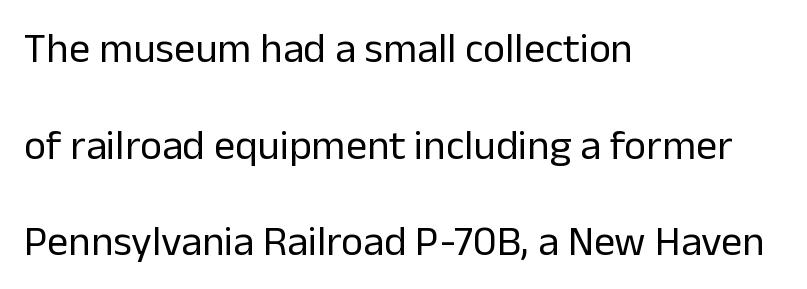
Q: Is the text bold? A: No.
Q: Is the text italic (slanted)? A: No, it is upright.
Q: Is the typeface a serif or a sans-serif typeface? A: Sans-serif.
Q: Is the text underlined? A: No.
Q: How is the paragraph aligned? A: Left-aligned.
Q: Is the spacing between letters normal or unusually wide? A: Normal.
Q: Is the spacing between lines tight, normal or loose? A: Loose.
Q: Width (condensed, normal, or wide)? A: Normal.
Q: Stroke contrast? A: Low.
Q: x-height? A: Medium.
Q: Monospaced? A: No.
